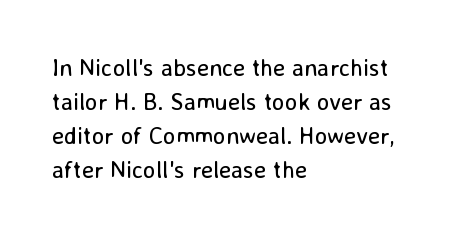
{"italic": "no", "bold": "no", "underline": "no", "align": "left", "line_spacing": "normal", "line_spacing_ratio": 1.41, "letter_spacing": "normal", "letter_spacing_em": 0.0, "glyph_px": 24}
